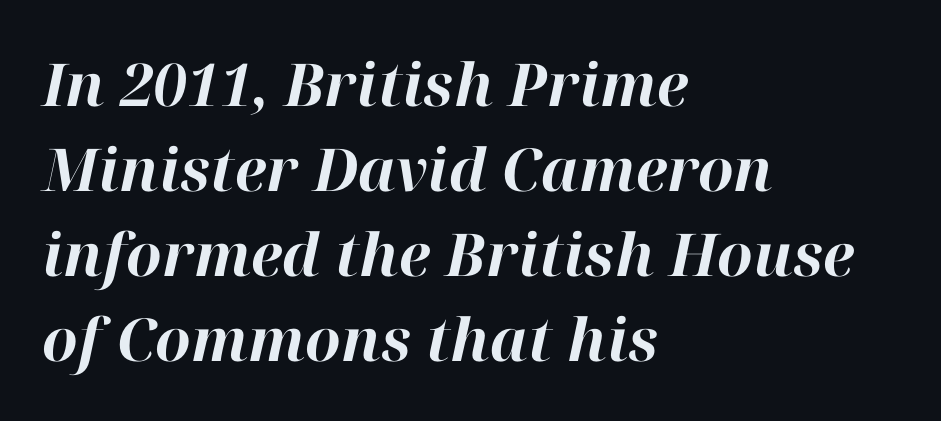
Q: Is the text bold? A: Yes.
Q: Is the text italic (slanted)? A: Yes, it leans right by about 12 degrees.
Q: Is the text underlined? A: No.
Q: How is the paragraph aligned? A: Left-aligned.
Q: Is the spacing between letters normal or unusually wide? A: Normal.
Q: Is the spacing between lines tight, normal or loose? A: Normal.
Q: Width (condensed, normal, or wide)? A: Normal.
Q: Stroke contrast? A: High.
Q: x-height? A: Medium.
Q: Monospaced? A: No.
